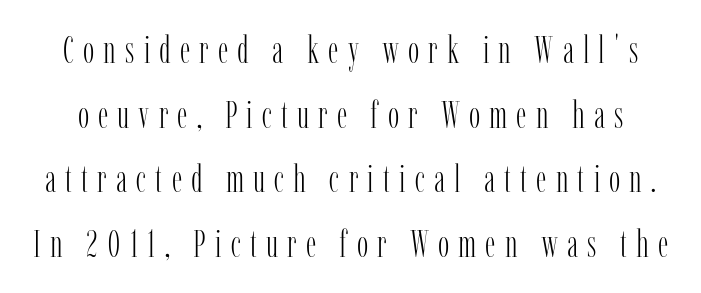
The area under the type is left untouched. The lines sit at an ordinary, default distance from one another. These lines were composed using upright roman letters. The letters advance in unequal steps, a hallmark of proportional type. Is the stroke heavy? The answer is a plain regular-or-lighter. Caption: expanded tracking, letters set apart.
